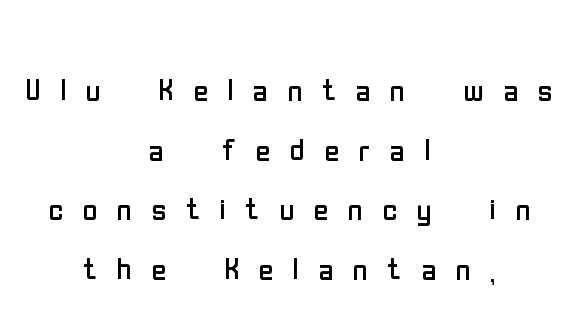
Q: Is the text bold? A: No.
Q: Is the text italic (slanted)? A: No, it is upright.
Q: Is the typeface a serif or a sans-serif typeface? A: Sans-serif.
Q: Is the text underlined? A: No.
Q: How is the paragraph aligned? A: Centered.
Q: Is the spacing between letters normal or unusually wide? A: Unusually wide.
Q: Is the spacing between lines tight, normal or loose? A: Normal.
Q: Width (condensed, normal, or wide)? A: Condensed.
Q: Stroke contrast? A: Low.
Q: x-height? A: Medium.
Q: Monospaced? A: No.
